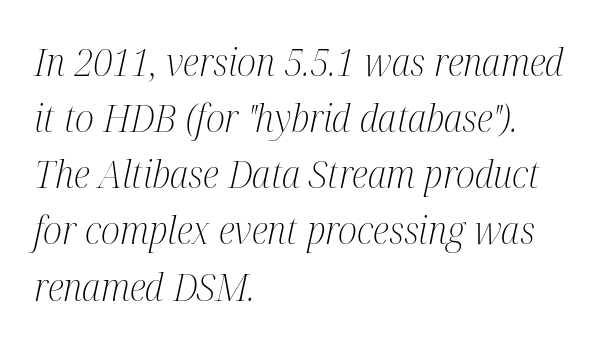
Q: Is the text bold? A: No.
Q: Is the text italic (slanted)? A: Yes, it leans right by about 12 degrees.
Q: Is the typeface a serif or a sans-serif typeface? A: Serif.
Q: Is the text underlined? A: No.
Q: How is the paragraph aligned? A: Left-aligned.
Q: Is the spacing between letters normal or unusually wide? A: Normal.
Q: Is the spacing between lines tight, normal or loose? A: Normal.
Q: Width (condensed, normal, or wide)? A: Condensed.
Q: Stroke contrast? A: Medium.
Q: x-height? A: Medium.
Q: Monospaced? A: No.
